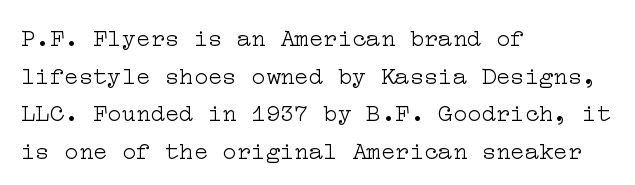
The image shows 24 px text type, upright; set left-aligned, normal line spacing (1.57x), normal letter spacing, not underlined.
